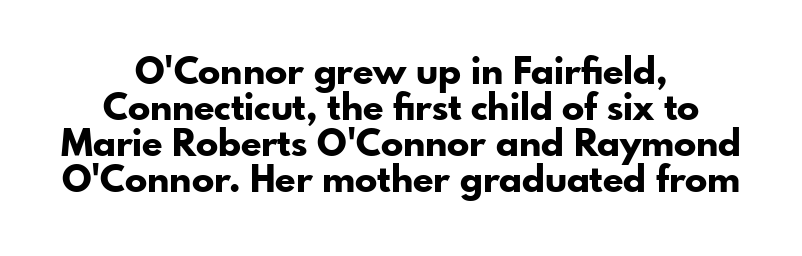
{"serif": "no", "italic": "no", "bold": "yes", "weight": "bold", "width": "normal", "stroke_contrast": "low", "x_height": "small", "monospaced": "no", "underline": "no", "align": "center", "line_spacing": "tight", "line_spacing_ratio": 0.97, "letter_spacing": "normal", "letter_spacing_em": 0.0, "glyph_px": 37}
